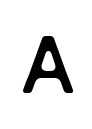
Q: Is the text bold? A: Semi-bold.
Q: Is the text italic (slanted)? A: No, it is upright.
Q: Is the typeface a serif or a sans-serif typeface? A: Sans-serif.
Q: Is the text underlined? A: No.
Q: Is the spacing between letters normal or unusually wide? A: Normal.
Q: Width (condensed, normal, or wide)? A: Normal.
Q: Stroke contrast? A: Low.
Q: x-height? A: Medium.
Q: Monospaced? A: No.
